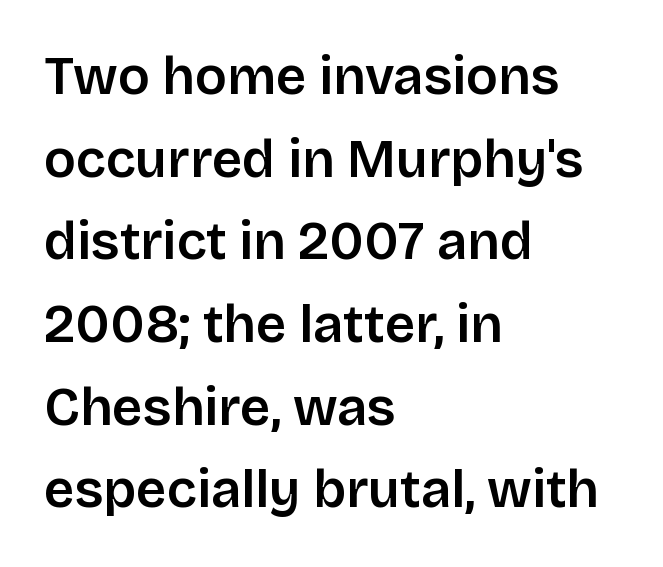
{"serif": "no", "italic": "no", "width": "normal", "stroke_contrast": "low", "x_height": "large", "monospaced": "no", "underline": "no", "align": "left", "line_spacing": "normal", "line_spacing_ratio": 1.56, "letter_spacing": "normal", "letter_spacing_em": 0.0, "glyph_px": 53}
